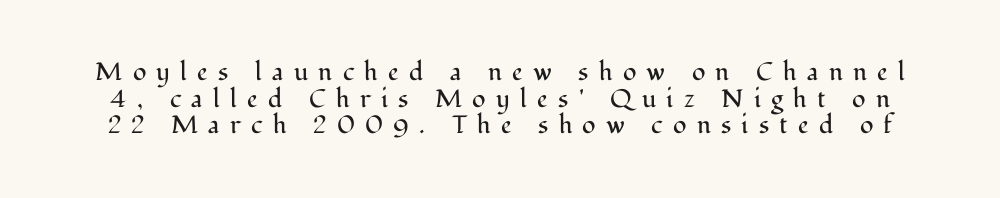
{"italic": "no", "bold": "no", "underline": "no", "line_spacing": "tight", "line_spacing_ratio": 1.07, "letter_spacing": "wide", "letter_spacing_em": 0.41, "glyph_px": 25}
